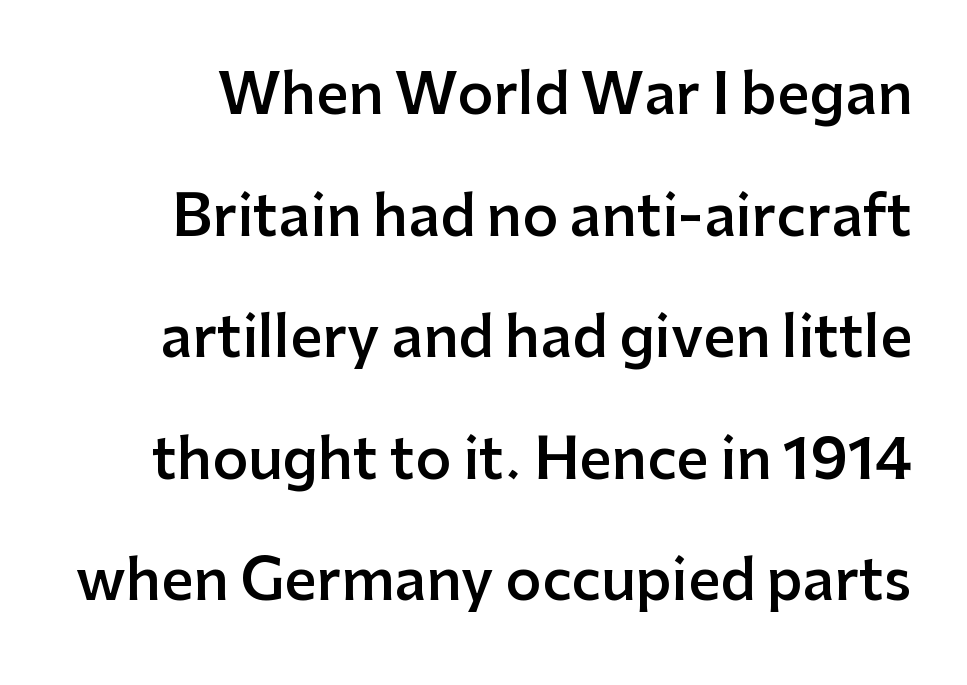
Q: Is the text bold? A: Semi-bold.
Q: Is the text italic (slanted)? A: No, it is upright.
Q: Is the typeface a serif or a sans-serif typeface? A: Sans-serif.
Q: Is the text underlined? A: No.
Q: Is the spacing between letters normal or unusually wide? A: Normal.
Q: Is the spacing between lines tight, normal or loose? A: Loose.
Q: Width (condensed, normal, or wide)? A: Normal.
Q: Stroke contrast? A: Low.
Q: x-height? A: Medium.
Q: Monospaced? A: No.
